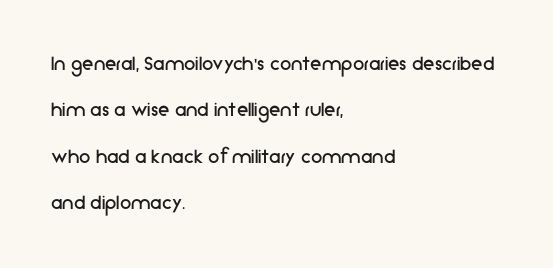
The image shows 23 px text type, upright; set left-aligned, loose line spacing (2.02x), normal letter spacing, not underlined.
